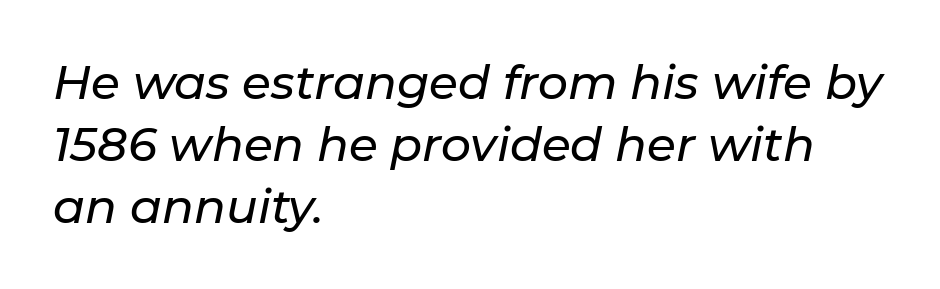
The image shows 47 px text type, italic (leaning right); set left-aligned, normal line spacing (1.32x), normal letter spacing, not underlined; low stroke contrast and a medium x-height.
